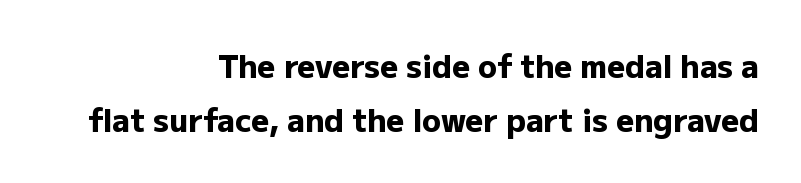
The image shows 31 px heavy sans-serif type, upright; set right-aligned, line spacing 1.74x, normal letter spacing, not underlined; low stroke contrast and a medium x-height.
